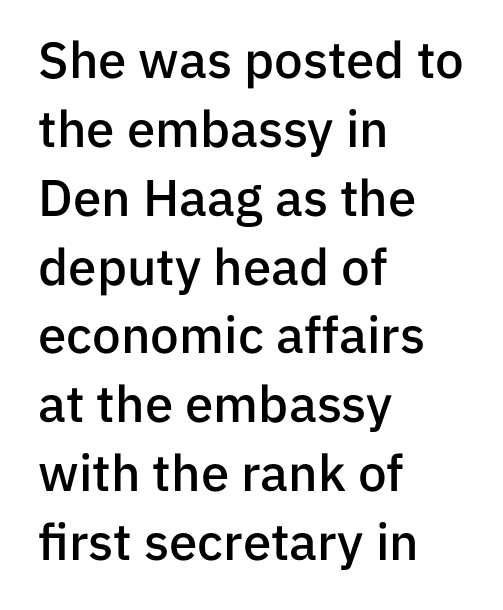
Q: Is the text bold? A: Semi-bold.
Q: Is the text italic (slanted)? A: No, it is upright.
Q: Is the typeface a serif or a sans-serif typeface? A: Sans-serif.
Q: Is the text underlined? A: No.
Q: How is the paragraph aligned? A: Left-aligned.
Q: Is the spacing between letters normal or unusually wide? A: Normal.
Q: Is the spacing between lines tight, normal or loose? A: Normal.
Q: Width (condensed, normal, or wide)? A: Normal.
Q: Stroke contrast? A: Low.
Q: x-height? A: Medium.
Q: Monospaced? A: No.
